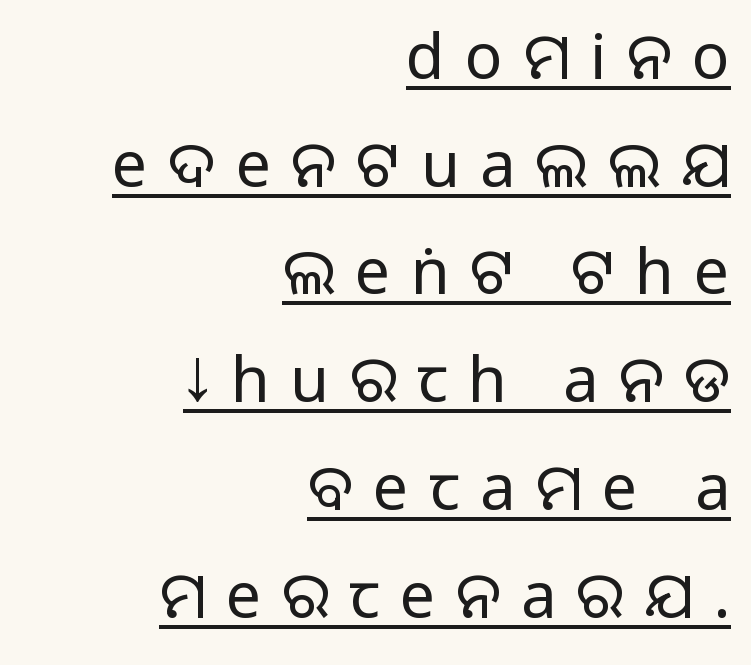
The image shows 63 px sans-serif type, upright; set right-aligned, line spacing 1.71x, unusually wide letter spacing (+0.32 em), underlined; medium stroke contrast.
